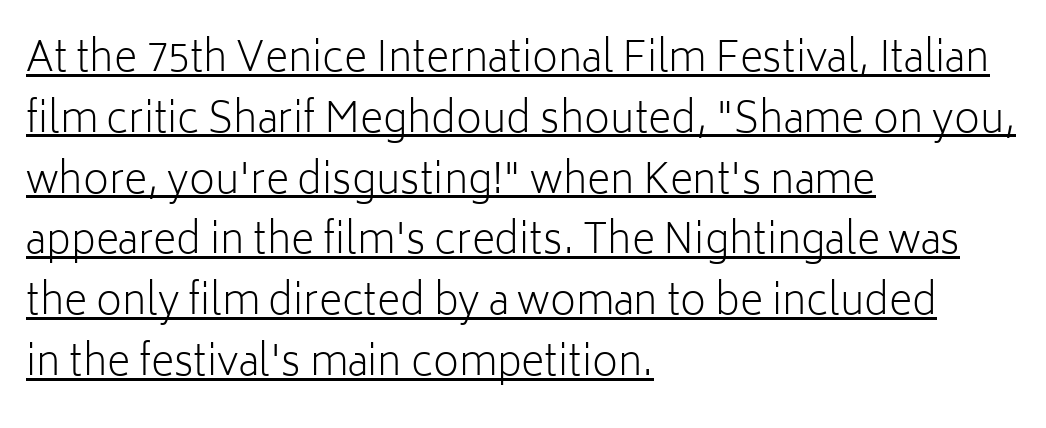
Q: Is the text bold? A: No.
Q: Is the text italic (slanted)? A: No, it is upright.
Q: Is the typeface a serif or a sans-serif typeface? A: Sans-serif.
Q: Is the text underlined? A: Yes.
Q: How is the paragraph aligned? A: Left-aligned.
Q: Is the spacing between letters normal or unusually wide? A: Normal.
Q: Is the spacing between lines tight, normal or loose? A: Normal.
Q: Width (condensed, normal, or wide)? A: Normal.
Q: Stroke contrast? A: Low.
Q: x-height? A: Medium.
Q: Monospaced? A: No.
